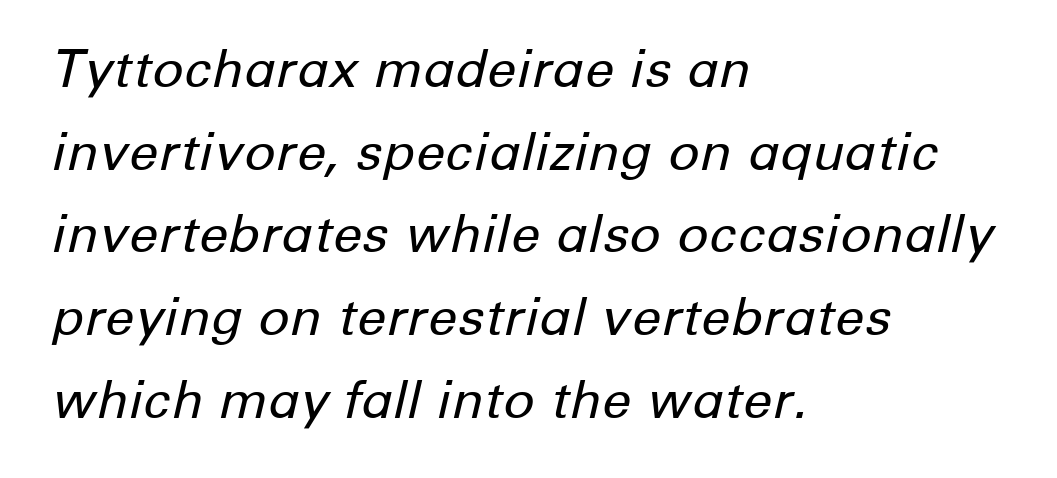
The image shows 52 px regular-weight type, italic (leaning right); set left-aligned, normal line spacing (1.59x), normal letter spacing, not underlined; low stroke contrast and a medium x-height.
